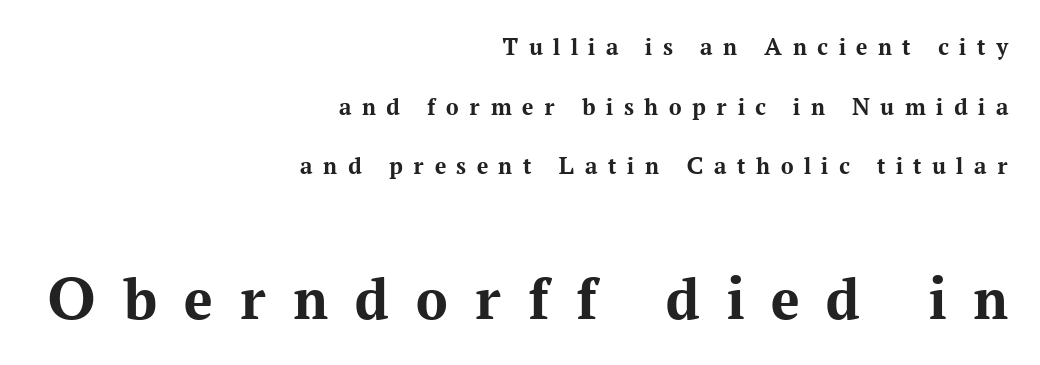
The image shows 63 px bold serif type, upright; set right-aligned, loose line spacing (2.39x), unusually wide letter spacing (+0.42 em), not underlined; the second (bottom) block is 2.52x larger; medium stroke contrast and a medium x-height.
